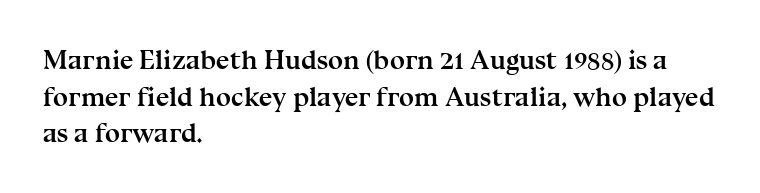
Casual observation: everything's shoved over to the left. Look at the tracking — it's just the regular setting, nothing added. The rendering uses a moderate line-height, typical for paragraphs. Decoration check: the copy has no underline. The face used here has the dense, thick strokes of a bold. The typography opts for an upright posture over an oblique one.
